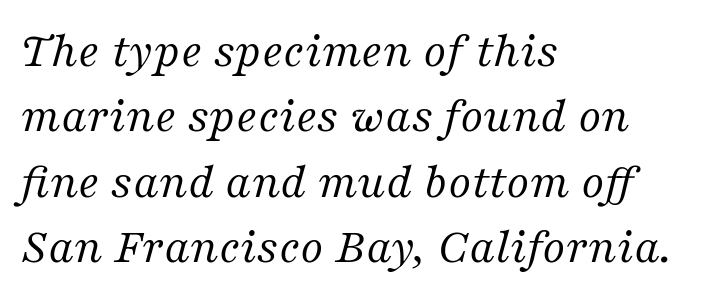
{"serif": "yes", "italic": "yes", "lean": "right", "slant_degrees": 16, "bold": "no", "weight": "regular", "width": "normal", "stroke_contrast": "medium", "x_height": "medium", "monospaced": "no", "underline": "no", "align": "left", "line_spacing": "normal", "line_spacing_ratio": 1.31, "letter_spacing": "normal", "letter_spacing_em": 0.0, "glyph_px": 50}
